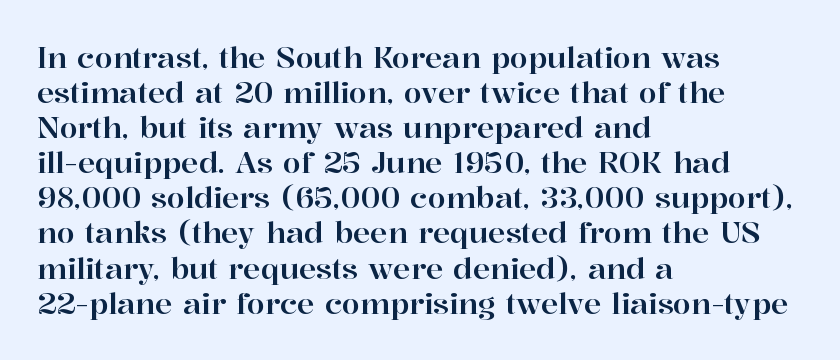
The gap between lines stays unmarked. Is there any slant? The stems are plumb. What kind of face is this? One with serifs. The face used here is rendered with its standard letterfit.
